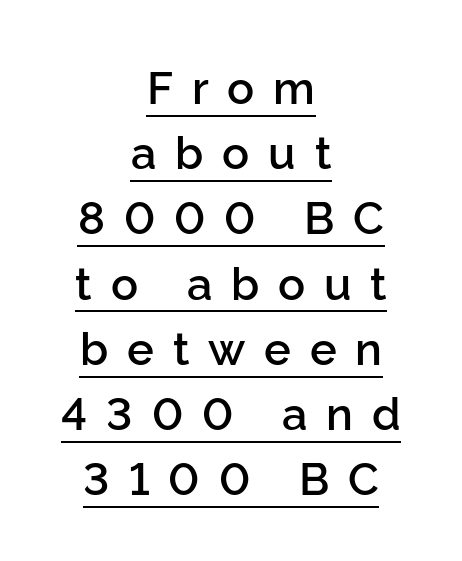
The line-height multiplier appears to be the usual default. Caption: multi-line text, centered on the measure. Does extra space separate the letters? Yes, quite a lot of it. Typesetter's note: demi weight, one step under bold.
